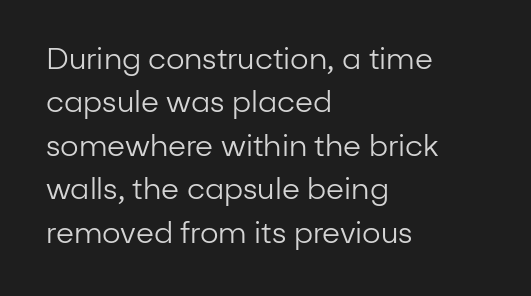
{"serif": "no", "italic": "no", "bold": "no", "weight": "regular", "width": "normal", "stroke_contrast": "low", "x_height": "medium", "monospaced": "no", "underline": "no", "align": "left", "line_spacing": "normal", "line_spacing_ratio": 1.5, "letter_spacing": "normal", "letter_spacing_em": 0.0, "glyph_px": 29}
